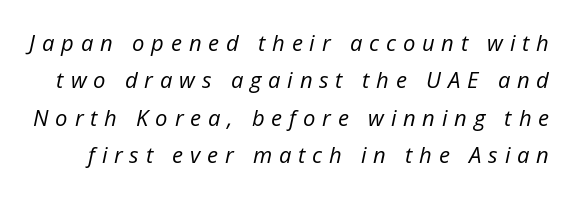
{"italic": "yes", "lean": "right", "slant_degrees": 12, "bold": "no", "underline": "no", "line_spacing": "normal", "line_spacing_ratio": 1.7, "letter_spacing": "wide", "letter_spacing_em": 0.31, "glyph_px": 22}
